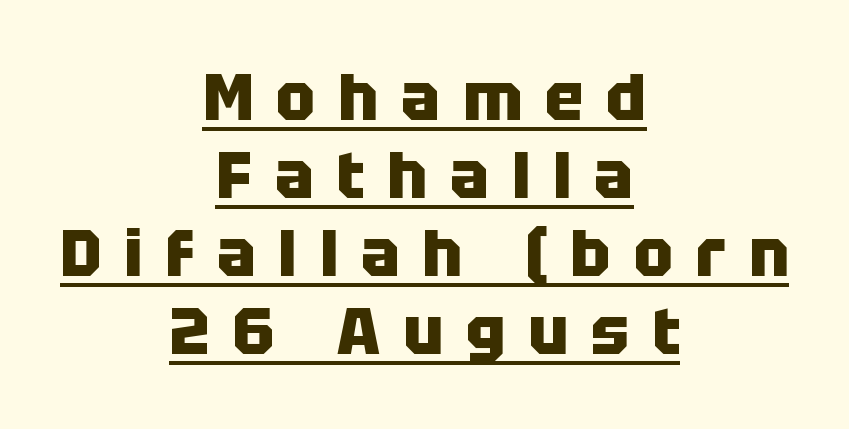
{"serif": "no", "italic": "no", "bold": "yes", "weight": "heavy", "width": "normal", "stroke_contrast": "low", "x_height": "large", "monospaced": "no", "underline": "yes", "align": "center", "line_spacing_ratio": 1.2, "letter_spacing": "wide", "letter_spacing_em": 0.35, "glyph_px": 65}
